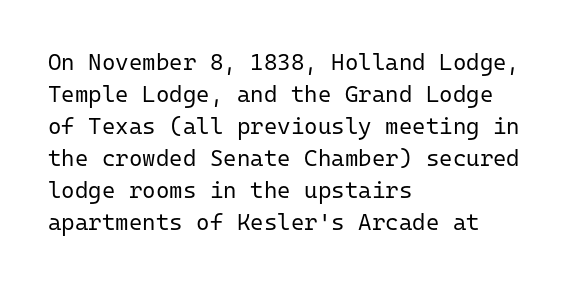
The image shows 23 px text type, upright; set left-aligned, normal line spacing (1.39x), normal letter spacing, not underlined.
